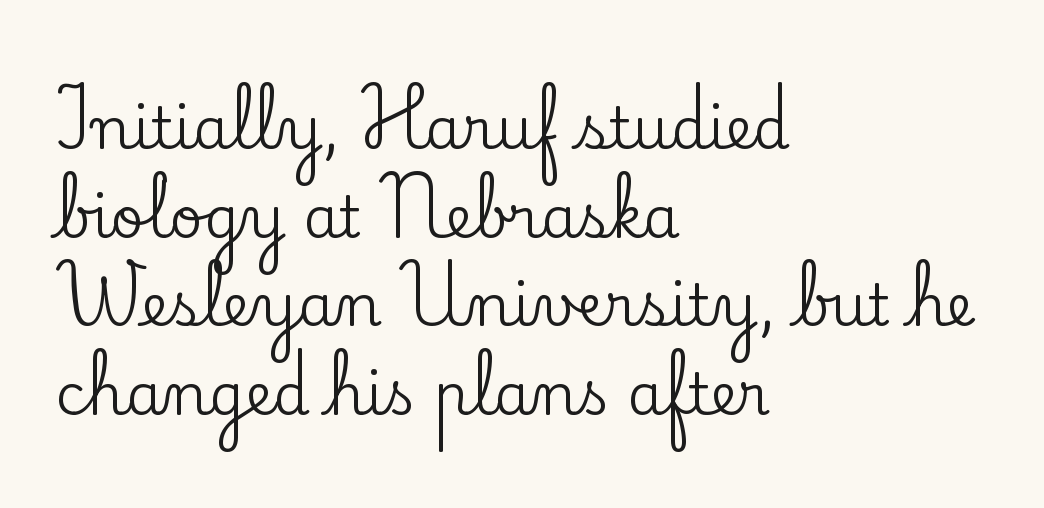
{"serif": "yes", "italic": "no", "width": "normal", "stroke_contrast": "low", "x_height": "small", "monospaced": "no", "underline": "no", "align": "left", "line_spacing": "normal", "line_spacing_ratio": 1.53, "letter_spacing": "normal", "letter_spacing_em": 0.0, "glyph_px": 58}
